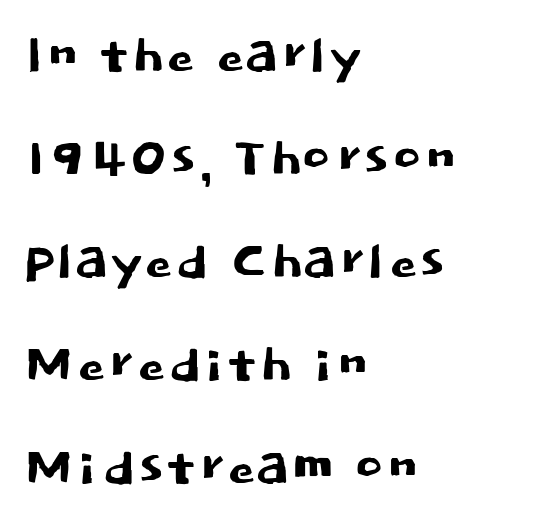
The image shows 70 px sans-serif type, upright; set left-aligned, normal line spacing (1.47x), normal letter spacing, not underlined; low stroke contrast and a large x-height.
